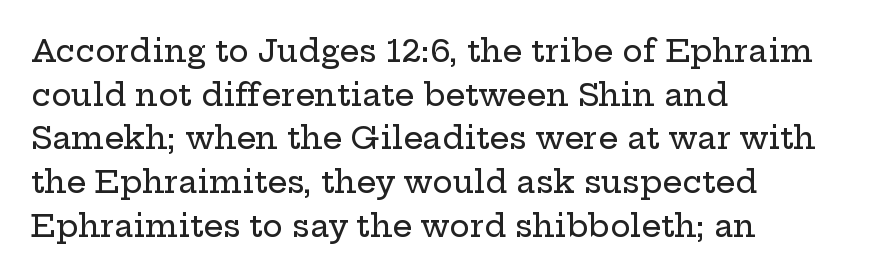
Caption: multi-line text, flush left, ragged right. Character widths vary here, with narrow letters taking less room than wide ones. Note: serifs present on the glyphs. The space between consecutive lines is moderate. Any mark beneath the type? The region is blank. The specimen reads as upright at a glance.
